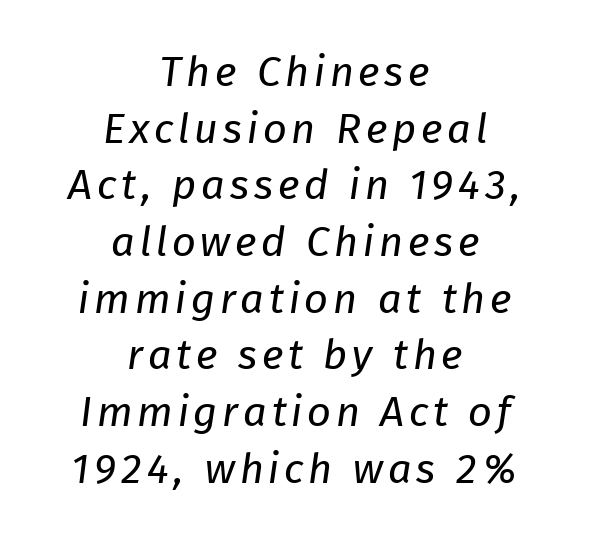
The image shows 42 px regular-weight sans-serif type; set centered, normal line spacing (1.35x), not underlined; low stroke contrast and a medium x-height.
